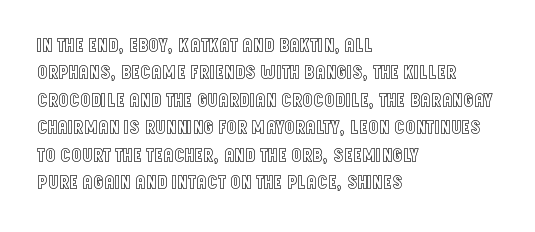
Q: Is the text italic (slanted)? A: No, it is upright.
Q: Is the text underlined? A: No.
Q: How is the paragraph aligned? A: Left-aligned.
Q: Is the spacing between letters normal or unusually wide? A: Normal.
Q: Is the spacing between lines tight, normal or loose? A: Normal.
